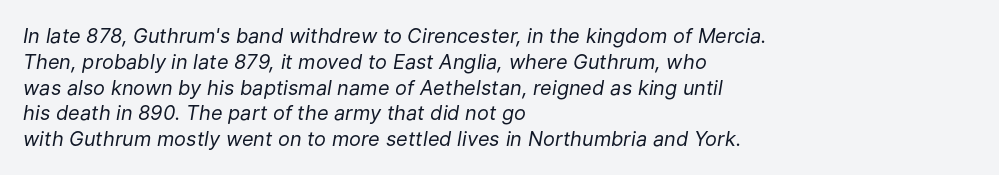
The image shows 20 px text type, italic (leaning right); set left-aligned, normal line spacing (1.29x), normal letter spacing, not underlined.
